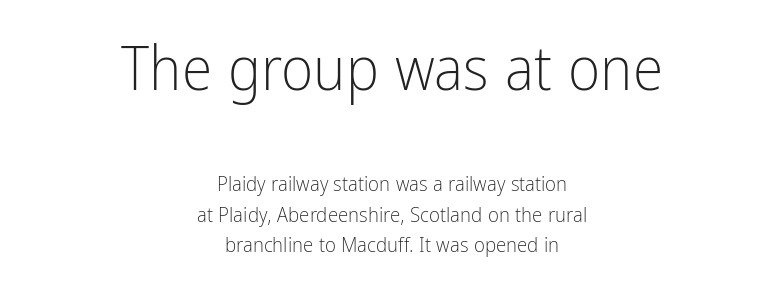
{"serif": "no", "italic": "no", "bold": "no", "weight": "light", "width": "condensed", "stroke_contrast": "low", "x_height": "medium", "monospaced": "no", "underline": "no", "align": "center", "line_spacing": "normal", "line_spacing_ratio": 1.47, "letter_spacing": "normal", "letter_spacing_em": 0.0, "larger_block": "first", "size_ratio": 2.95, "glyph_px": 62}
